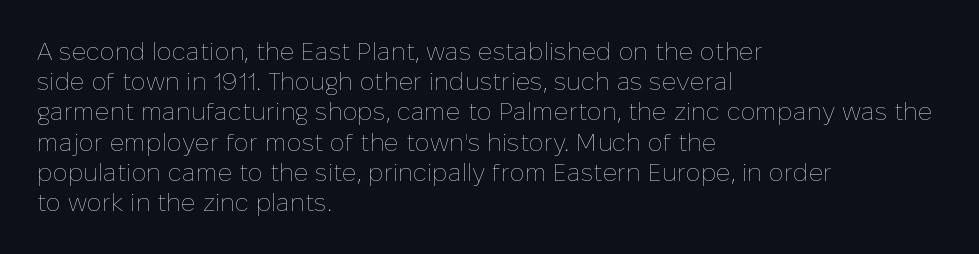
{"italic": "no", "bold": "no", "underline": "no", "align": "left", "line_spacing_ratio": 1.21, "letter_spacing": "normal", "letter_spacing_em": 0.0, "glyph_px": 25}
